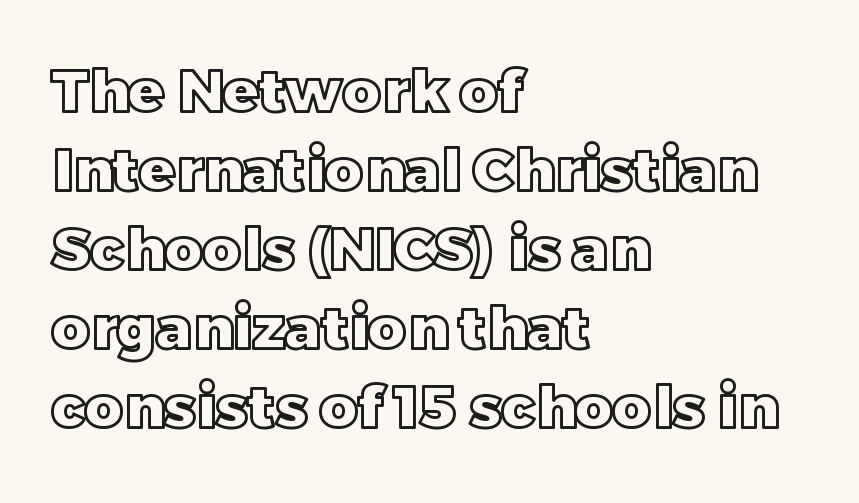
The glyphs are unaccompanied by any horizontal stroke below them. The passage shown has conventional tracking throughout. Upright lettering throughout. Line spacing here is normal. Which margin do the lines hug? The left one — the right edge is uneven. Looks like regular typesetting: each glyph gets only the width it needs.
